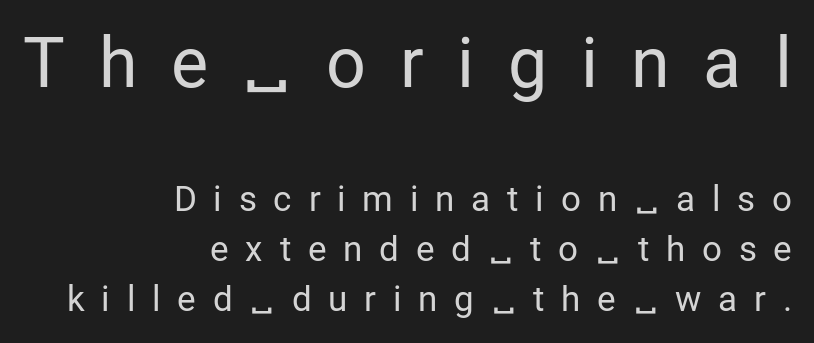
Q: Is the text bold? A: No.
Q: Is the text italic (slanted)? A: No, it is upright.
Q: Is the typeface a serif or a sans-serif typeface? A: Sans-serif.
Q: Is the text underlined? A: No.
Q: How is the paragraph aligned? A: Right-aligned.
Q: Is the spacing between letters normal or unusually wide? A: Unusually wide.
Q: Is the spacing between lines tight, normal or loose? A: Normal.
Q: Which block of text is set in a larger size, the first (top) or the second (bottom)? A: The first (top) one.
Q: Width (condensed, normal, or wide)? A: Normal.
Q: Stroke contrast? A: Low.
Q: x-height? A: Medium.
Q: Monospaced? A: No.
